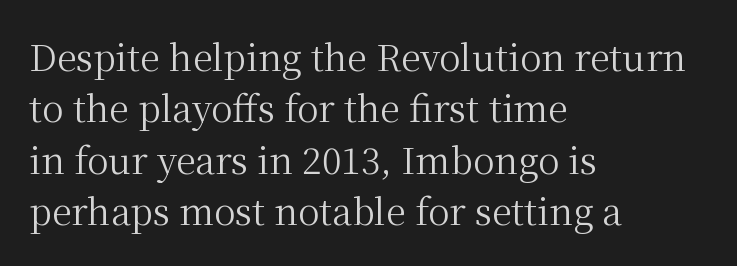
The image shows 36 px regular-weight serif type, upright; set left-aligned, normal line spacing (1.43x), normal letter spacing, not underlined; medium stroke contrast and a medium x-height.
